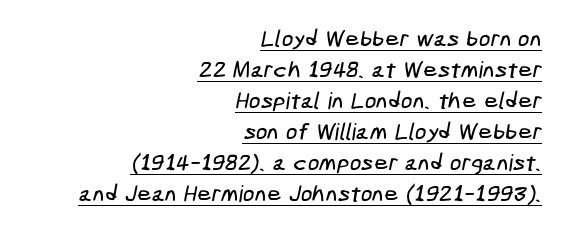
The image shows 23 px text type; set right-aligned, normal line spacing (1.35x), normal letter spacing, underlined.
